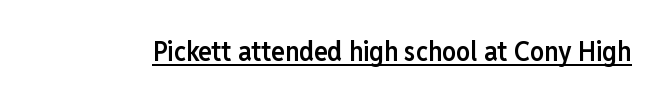
The image shows 28 px semibold, condensed sans-serif type, upright; set normal letter spacing, underlined; low stroke contrast and a medium x-height.
